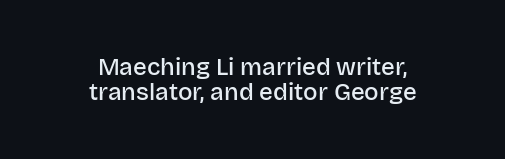
Q: Is the text bold? A: Semi-bold.
Q: Is the text italic (slanted)? A: No, it is upright.
Q: Is the text underlined? A: No.
Q: How is the paragraph aligned? A: Centered.
Q: Is the spacing between letters normal or unusually wide? A: Normal.
Q: Is the spacing between lines tight, normal or loose? A: Tight.
